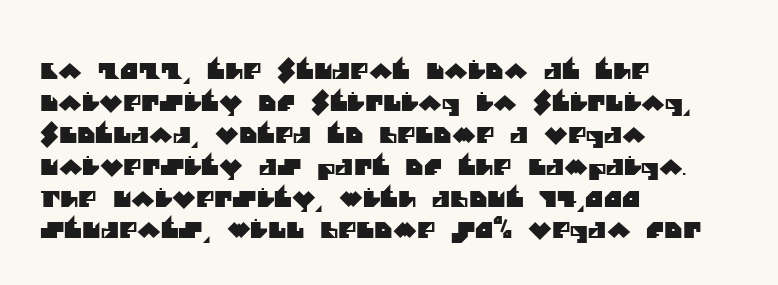
{"underline": "no", "align": "left", "line_spacing": "normal", "line_spacing_ratio": 1.45, "letter_spacing": "normal", "letter_spacing_em": 0.0, "glyph_px": 22}
